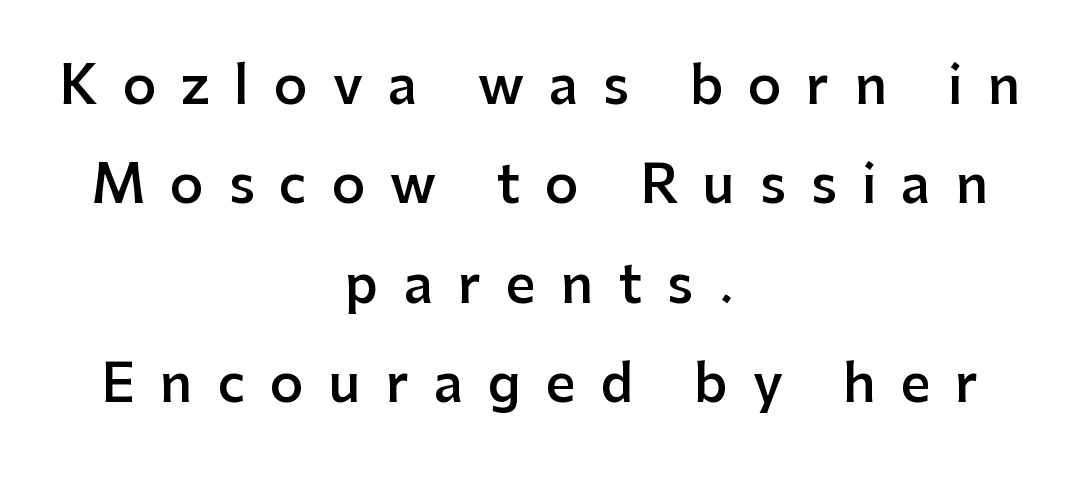
Q: Is the text bold? A: Semi-bold.
Q: Is the text italic (slanted)? A: No, it is upright.
Q: Is the typeface a serif or a sans-serif typeface? A: Sans-serif.
Q: Is the text underlined? A: No.
Q: How is the paragraph aligned? A: Centered.
Q: Is the spacing between letters normal or unusually wide? A: Unusually wide.
Q: Is the spacing between lines tight, normal or loose? A: Loose.
Q: Width (condensed, normal, or wide)? A: Normal.
Q: Stroke contrast? A: Low.
Q: x-height? A: Medium.
Q: Monospaced? A: No.
